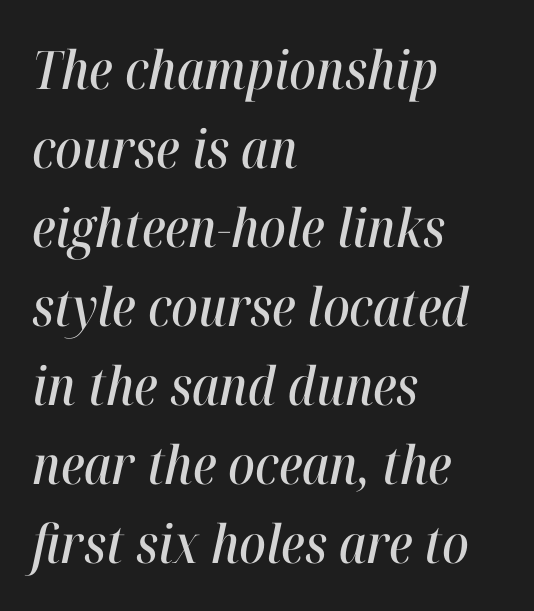
The image shows 53 px condensed type, italic (leaning right); set left-aligned, normal line spacing (1.49x), normal letter spacing, not underlined; high stroke contrast and a medium x-height.
